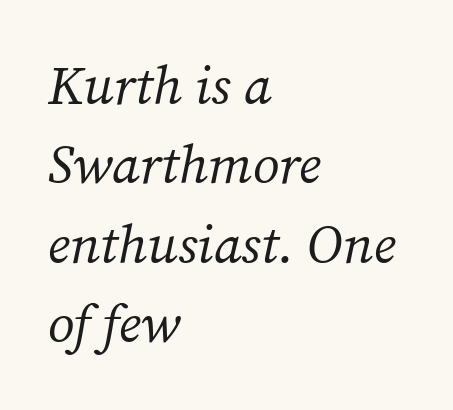
{"serif": "yes", "italic": "yes", "lean": "right", "slant_degrees": 12, "bold": "no", "weight": "regular", "width": "normal", "stroke_contrast": "medium", "x_height": "medium", "monospaced": "no", "underline": "no", "align": "left", "line_spacing": "normal", "line_spacing_ratio": 1.47, "letter_spacing": "normal", "letter_spacing_em": 0.0, "glyph_px": 54}
